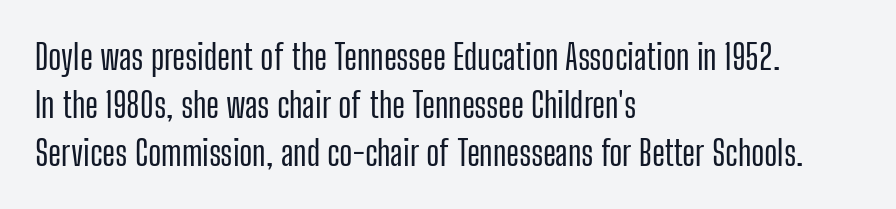
{"serif": "no", "italic": "no", "width": "condensed", "stroke_contrast": "low", "x_height": "medium", "monospaced": "no", "underline": "no", "align": "left", "line_spacing": "normal", "line_spacing_ratio": 1.37, "letter_spacing": "normal", "letter_spacing_em": 0.0, "glyph_px": 35}
